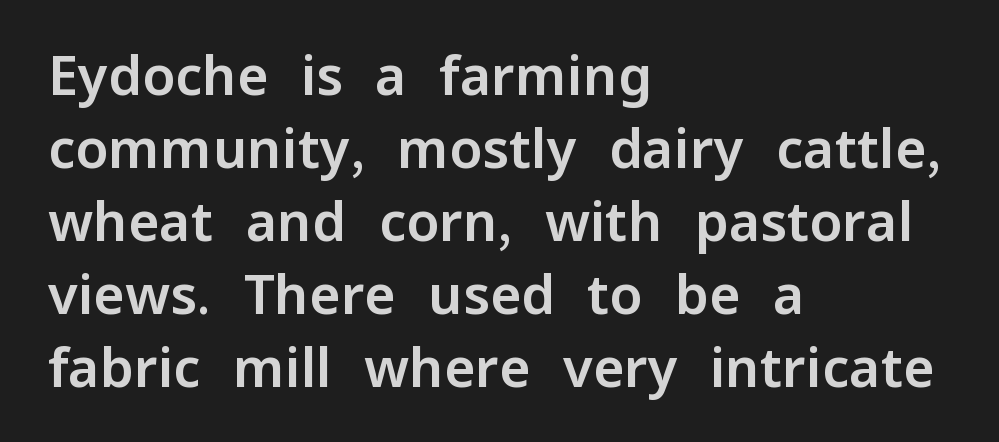
Note the varied advance widths — an 'i' is clearly narrower than an 'm'. Letterform terminals end flat and unadorned throughout the passage. Quick note: not italic, upright. Interline gaps are of average width in this sample. Beneath every word, the page is bare. These lines stack with their left ends in a neat column.
